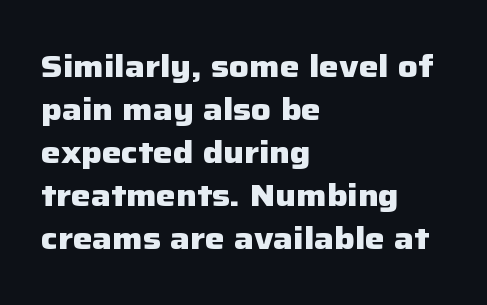
The type is set solid horizontally, with unmodified tracking. The paragraph shown leans on its left margin. This sample has the flowing, uneven cadence of proportional lettering. Heavy-handed strokes throughout: this text is bold. The area under the type is left untouched. Nope, no serifs anywhere on these letters.
